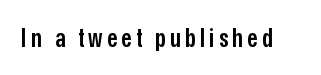
Q: Is the text bold? A: Semi-bold.
Q: Is the text italic (slanted)? A: No, it is upright.
Q: Is the text underlined? A: No.
